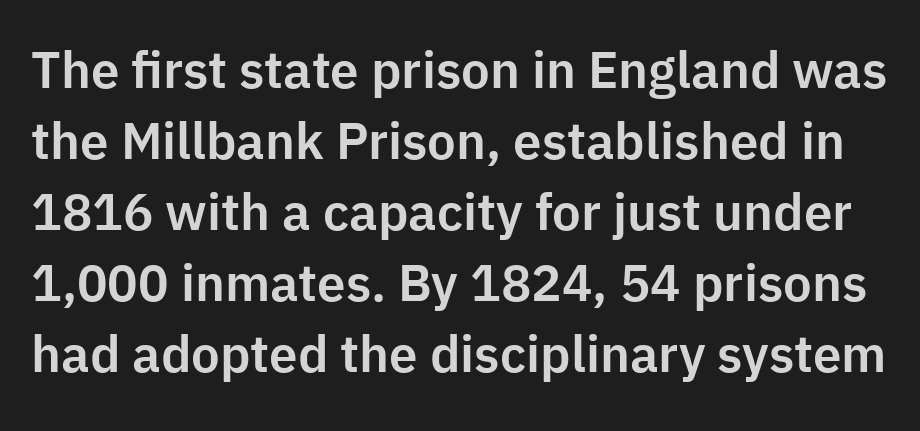
The image shows 51 px sans-serif type, upright; set normal line spacing (1.39x), normal letter spacing, not underlined; low stroke contrast and a medium x-height.
